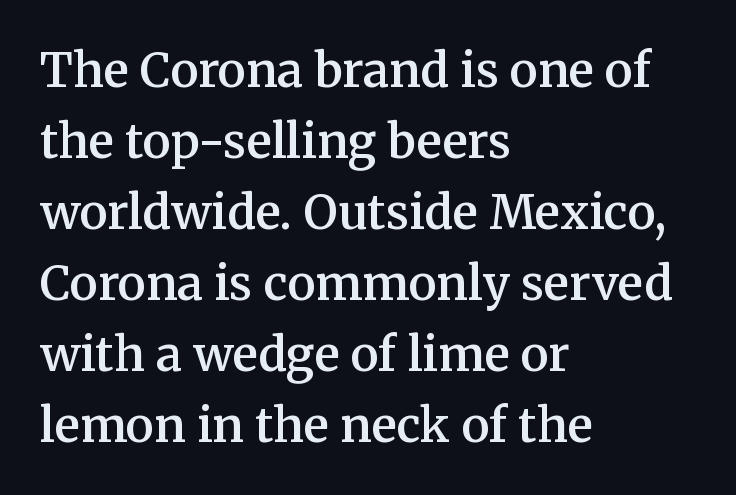
{"serif": "yes", "italic": "no", "bold": "semi", "weight": "semibold", "width": "normal", "stroke_contrast": "medium", "x_height": "medium", "monospaced": "no", "underline": "no", "align": "left", "line_spacing": "normal", "line_spacing_ratio": 1.51, "letter_spacing": "normal", "letter_spacing_em": 0.0, "glyph_px": 47}
